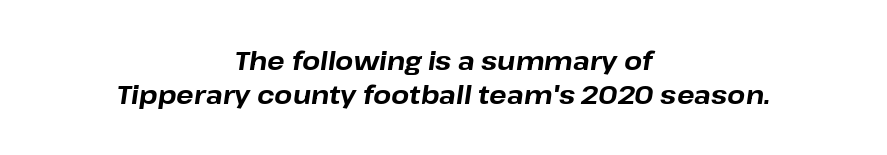
{"italic": "yes", "lean": "right", "slant_degrees": 8, "bold": "yes", "underline": "no", "align": "center", "line_spacing": "normal", "line_spacing_ratio": 1.31, "letter_spacing": "normal", "letter_spacing_em": 0.0, "glyph_px": 26}
